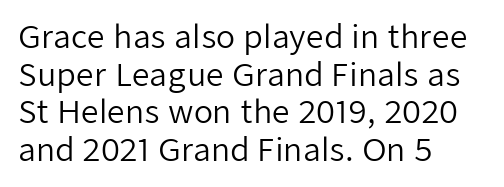
Grotesque or geometric, the face here clearly has no serifs. Weight: regular or lighter. The face used here is proportionally spaced, like ordinary book or web type. Type without underlining.
